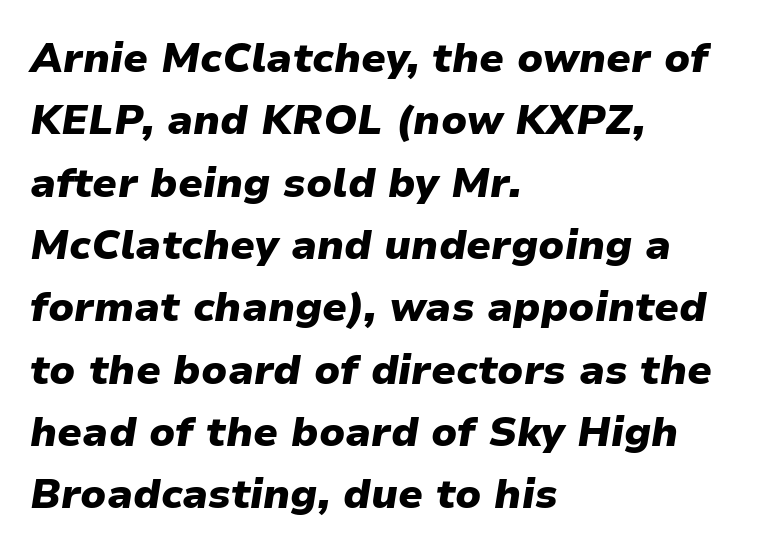
Q: Is the text bold? A: Yes.
Q: Is the text italic (slanted)? A: Yes, it leans right by about 9 degrees.
Q: Is the text underlined? A: No.
Q: How is the paragraph aligned? A: Left-aligned.
Q: Is the spacing between letters normal or unusually wide? A: Normal.
Q: Is the spacing between lines tight, normal or loose? A: Normal.
Q: Width (condensed, normal, or wide)? A: Normal.
Q: Stroke contrast? A: Low.
Q: x-height? A: Medium.
Q: Monospaced? A: No.
